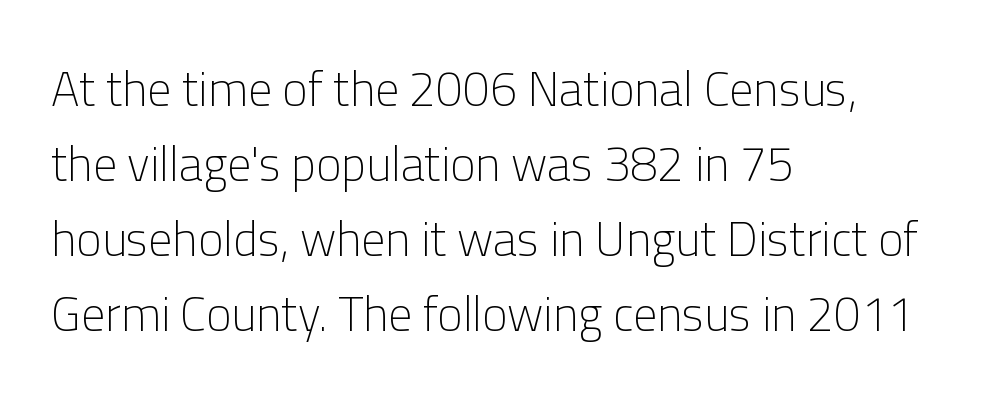
{"serif": "no", "italic": "no", "bold": "no", "weight": "light", "width": "normal", "stroke_contrast": "low", "x_height": "medium", "monospaced": "no", "underline": "no", "align": "left", "line_spacing": "normal", "line_spacing_ratio": 1.56, "letter_spacing": "normal", "letter_spacing_em": 0.0, "glyph_px": 48}
